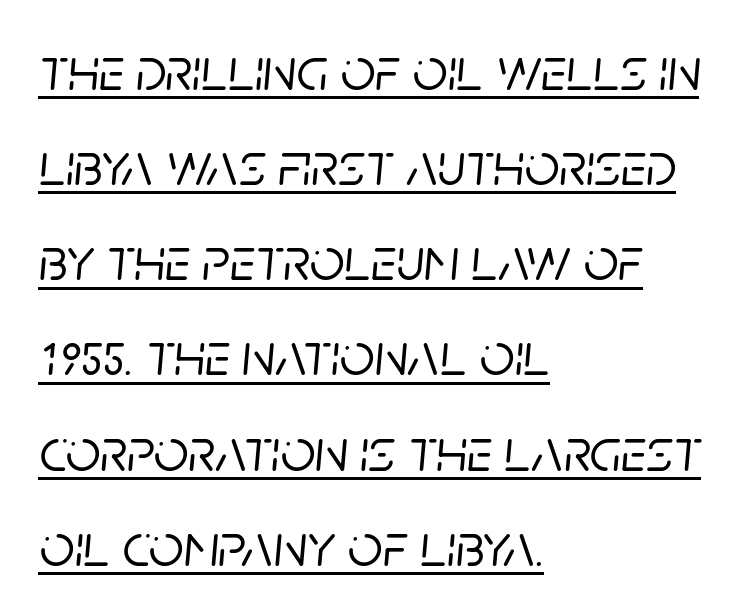
Q: Is the text italic (slanted)? A: Yes, it leans right by about 5 degrees.
Q: Is the text underlined? A: Yes.
Q: How is the paragraph aligned? A: Left-aligned.
Q: Is the spacing between letters normal or unusually wide? A: Normal.
Q: Is the spacing between lines tight, normal or loose? A: Normal.
Q: Width (condensed, normal, or wide)? A: Normal.
Q: Stroke contrast? A: Low.
Q: x-height? A: Large.
Q: Monospaced? A: No.
